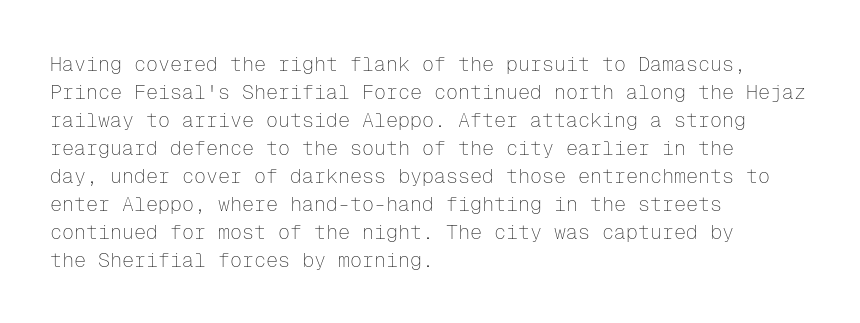
{"italic": "no", "bold": "no", "underline": "no", "align": "left", "line_spacing": "normal", "line_spacing_ratio": 1.4, "letter_spacing": "normal", "letter_spacing_em": 0.0, "glyph_px": 20}
